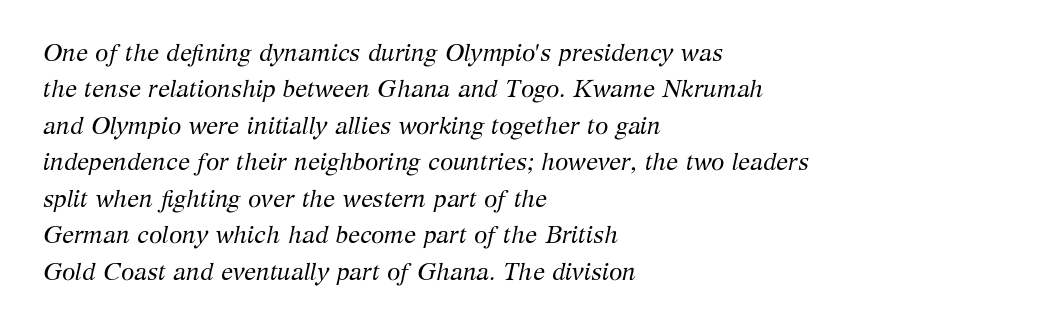
{"italic": "yes", "lean": "right", "slant_degrees": 12, "bold": "no", "underline": "no", "align": "left", "line_spacing": "normal", "line_spacing_ratio": 1.52, "letter_spacing": "normal", "letter_spacing_em": 0.0, "glyph_px": 24}
